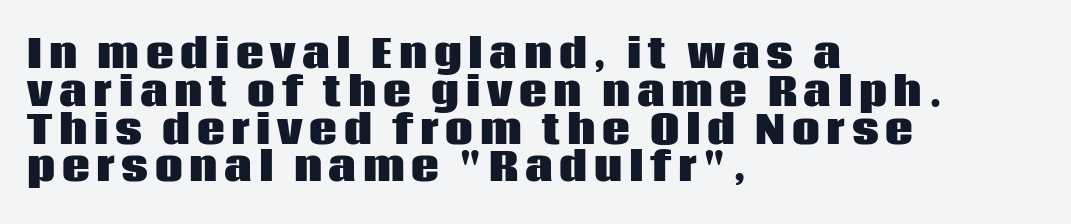
The image shows 39 px heavy sans-serif type, upright; set left-aligned, tight line spacing (0.97x), not underlined; low stroke contrast and a large x-height.
